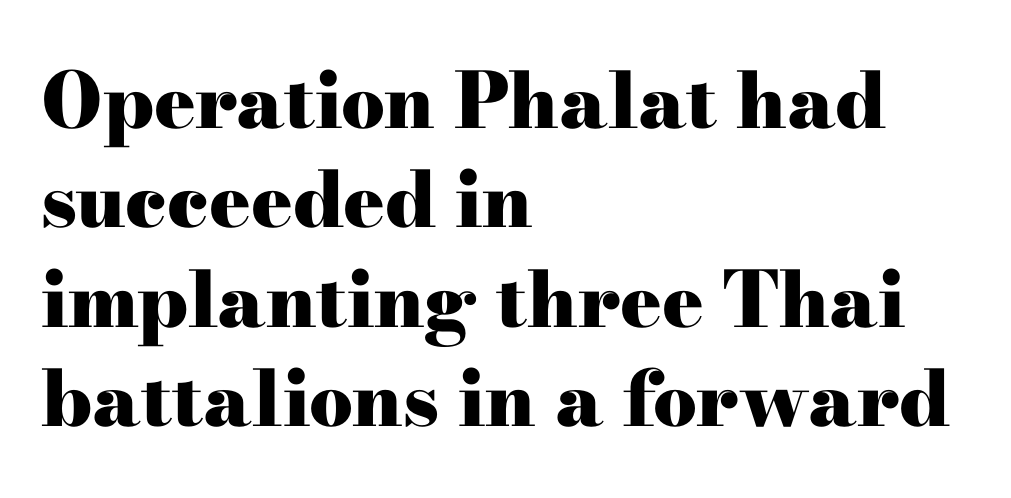
{"serif": "yes", "italic": "no", "bold": "yes", "weight": "heavy", "width": "wide", "stroke_contrast": "high", "x_height": "small", "monospaced": "no", "underline": "no", "align": "left", "line_spacing": "normal", "line_spacing_ratio": 1.29, "letter_spacing": "normal", "letter_spacing_em": 0.0, "glyph_px": 77}
